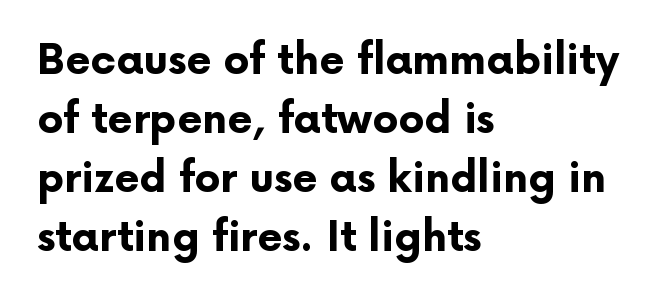
Q: Is the text bold? A: Yes.
Q: Is the text italic (slanted)? A: No, it is upright.
Q: Is the typeface a serif or a sans-serif typeface? A: Sans-serif.
Q: Is the text underlined? A: No.
Q: How is the paragraph aligned? A: Left-aligned.
Q: Is the spacing between letters normal or unusually wide? A: Normal.
Q: Is the spacing between lines tight, normal or loose? A: Normal.
Q: Width (condensed, normal, or wide)? A: Normal.
Q: Stroke contrast? A: Low.
Q: x-height? A: Medium.
Q: Monospaced? A: No.
